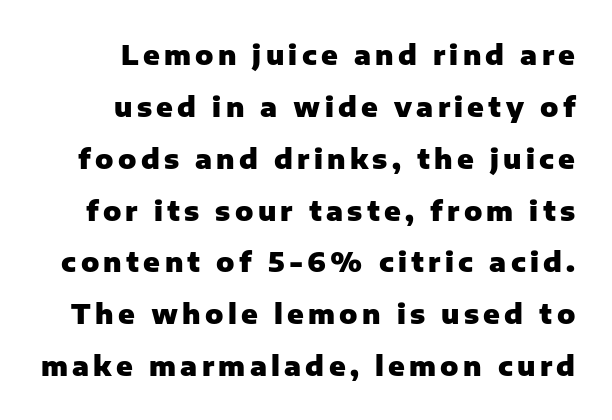
If you measured baseline to baseline, you'd find a long distance. Strong, thick strokes mark this as bold type. When letters stand straight like this, we call the style roman or upright. Bare-footed words on every line.
